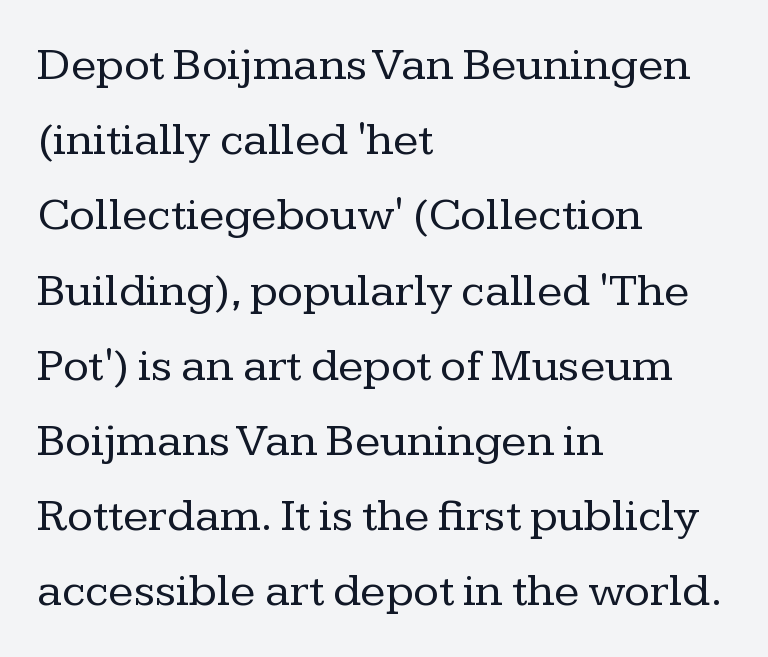
The image shows 47 px regular-weight serif type, upright; set left-aligned, normal line spacing (1.6x), normal letter spacing, not underlined; low stroke contrast and a medium x-height.
